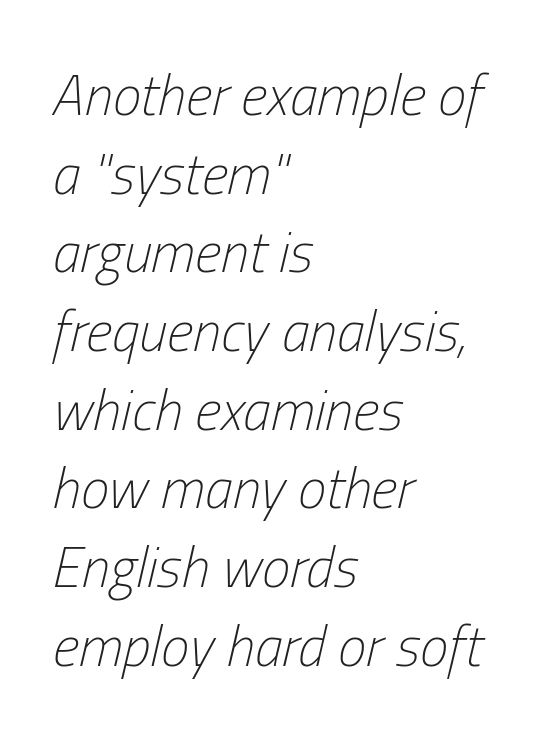
The image shows 57 px light, condensed type, italic (leaning right); set left-aligned, normal line spacing (1.38x), normal letter spacing, not underlined; low stroke contrast and a medium x-height.
